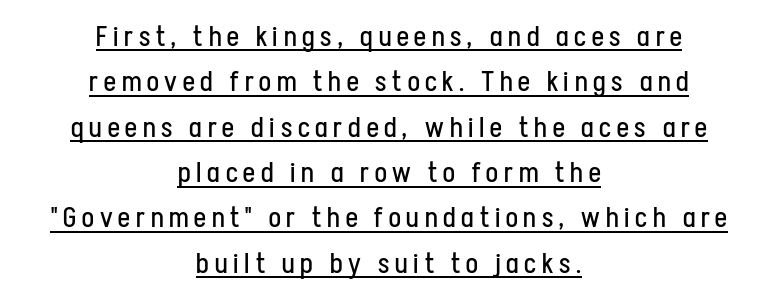
{"serif": "no", "italic": "no", "bold": "no", "weight": "regular", "width": "condensed", "stroke_contrast": "low", "x_height": "medium", "monospaced": "no", "underline": "yes", "align": "center", "line_spacing": "normal", "line_spacing_ratio": 1.62, "letter_spacing": "wide", "letter_spacing_em": 0.21, "glyph_px": 28}
